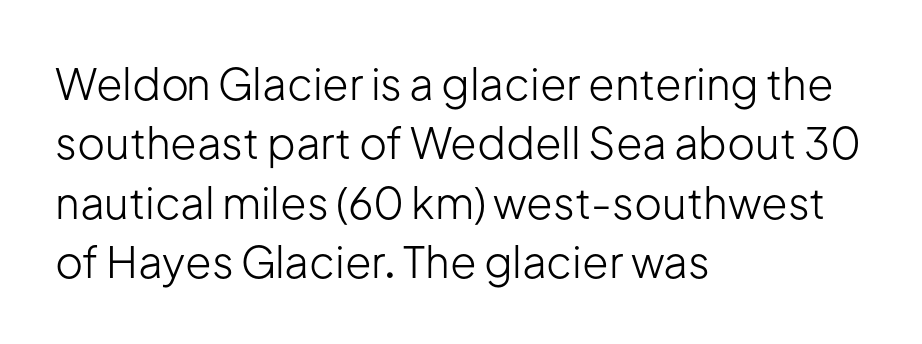
{"serif": "no", "italic": "no", "bold": "no", "weight": "light", "width": "normal", "stroke_contrast": "low", "x_height": "medium", "monospaced": "no", "underline": "no", "align": "left", "line_spacing": "normal", "line_spacing_ratio": 1.38, "letter_spacing": "normal", "letter_spacing_em": 0.0, "glyph_px": 43}
